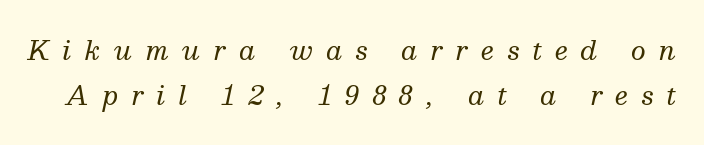
Q: Is the text bold? A: No.
Q: Is the text italic (slanted)? A: Yes, it leans right by about 13 degrees.
Q: Is the text underlined? A: No.
Q: Is the spacing between letters normal or unusually wide? A: Unusually wide.
